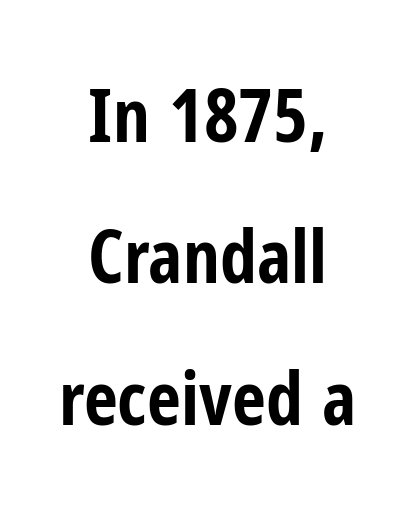
Q: Is the text bold? A: Yes.
Q: Is the text italic (slanted)? A: No, it is upright.
Q: Is the typeface a serif or a sans-serif typeface? A: Sans-serif.
Q: Is the text underlined? A: No.
Q: How is the paragraph aligned? A: Centered.
Q: Is the spacing between letters normal or unusually wide? A: Normal.
Q: Is the spacing between lines tight, normal or loose? A: Loose.
Q: Width (condensed, normal, or wide)? A: Condensed.
Q: Stroke contrast? A: Low.
Q: x-height? A: Medium.
Q: Monospaced? A: No.
